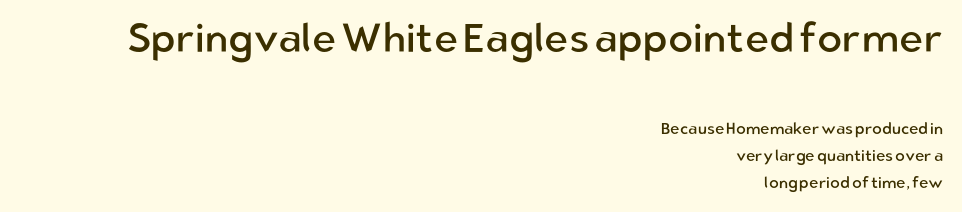
Q: Is the text bold? A: No.
Q: Is the text italic (slanted)? A: No, it is upright.
Q: Is the typeface a serif or a sans-serif typeface? A: Sans-serif.
Q: Is the text underlined? A: No.
Q: How is the paragraph aligned? A: Right-aligned.
Q: Is the spacing between letters normal or unusually wide? A: Normal.
Q: Is the spacing between lines tight, normal or loose? A: Normal.
Q: Which block of text is set in a larger size, the first (top) or the second (bottom)? A: The first (top) one.
Q: Width (condensed, normal, or wide)? A: Normal.
Q: Stroke contrast? A: Low.
Q: x-height? A: Medium.
Q: Monospaced? A: No.
